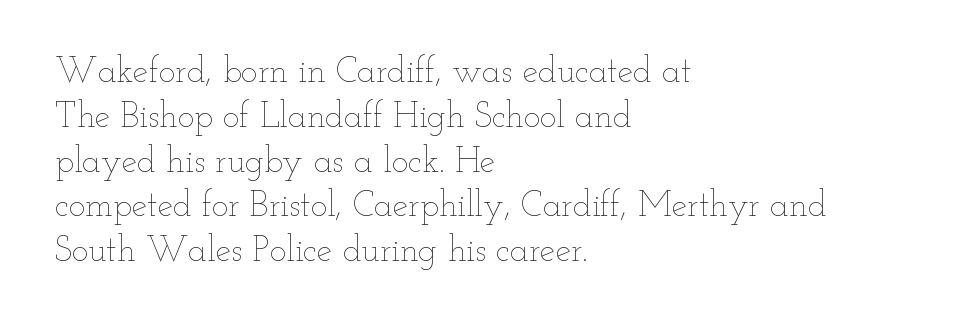
Q: Is the text bold? A: No.
Q: Is the text italic (slanted)? A: No, it is upright.
Q: Is the text underlined? A: No.
Q: How is the paragraph aligned? A: Left-aligned.
Q: Is the spacing between letters normal or unusually wide? A: Normal.
Q: Is the spacing between lines tight, normal or loose? A: Normal.
Q: Width (condensed, normal, or wide)? A: Wide.
Q: Stroke contrast? A: Low.
Q: x-height? A: Small.
Q: Monospaced? A: No.
